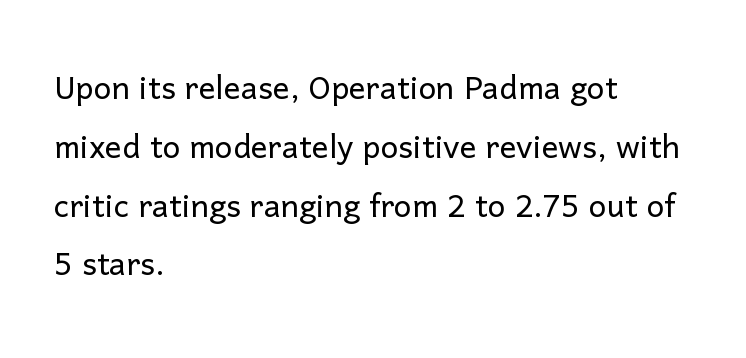
Q: Is the text bold? A: No.
Q: Is the text italic (slanted)? A: No, it is upright.
Q: Is the typeface a serif or a sans-serif typeface? A: Sans-serif.
Q: Is the text underlined? A: No.
Q: How is the paragraph aligned? A: Left-aligned.
Q: Is the spacing between letters normal or unusually wide? A: Normal.
Q: Is the spacing between lines tight, normal or loose? A: Normal.
Q: Width (condensed, normal, or wide)? A: Normal.
Q: Stroke contrast? A: Low.
Q: x-height? A: Medium.
Q: Monospaced? A: No.
